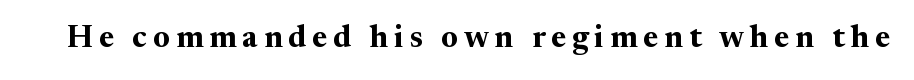
The image shows 31 px bold serif type, upright; set not underlined; medium stroke contrast and a medium x-height.
